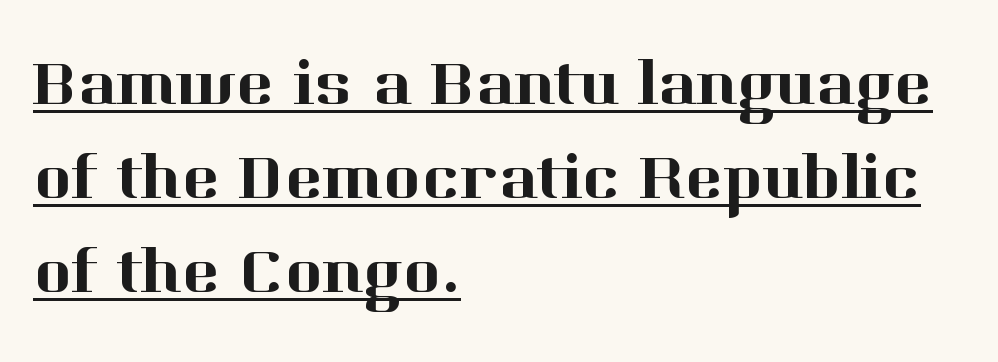
The image shows 64 px serif type, upright; set left-aligned, normal line spacing (1.47x), normal letter spacing, underlined; high stroke contrast and a medium x-height.
